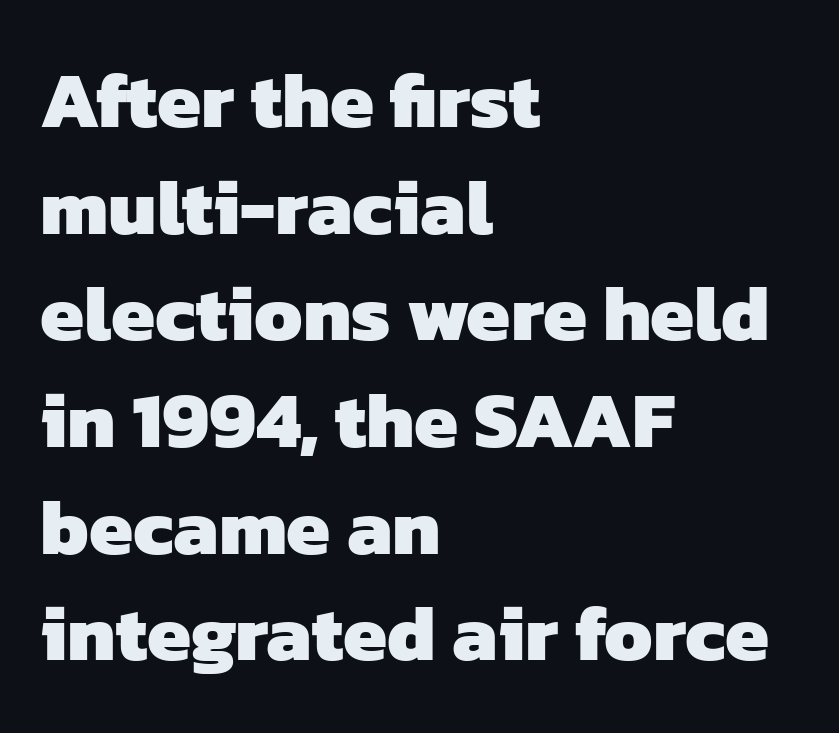
{"serif": "no", "bold": "yes", "weight": "heavy", "width": "normal", "stroke_contrast": "low", "x_height": "medium", "monospaced": "no", "underline": "no", "align": "left", "line_spacing": "normal", "line_spacing_ratio": 1.35, "letter_spacing": "normal", "letter_spacing_em": 0.0, "glyph_px": 79}
